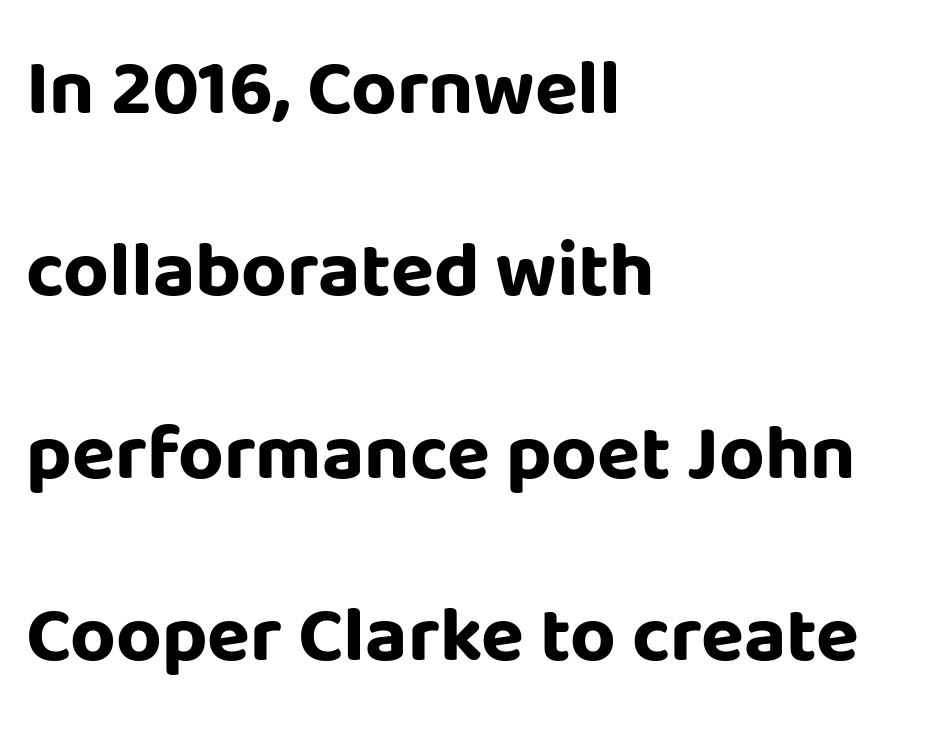
{"serif": "no", "italic": "no", "bold": "yes", "weight": "bold", "width": "normal", "stroke_contrast": "low", "x_height": "large", "monospaced": "no", "underline": "no", "align": "left", "line_spacing": "loose", "line_spacing_ratio": 2.31, "letter_spacing": "normal", "letter_spacing_em": 0.0, "glyph_px": 79}
